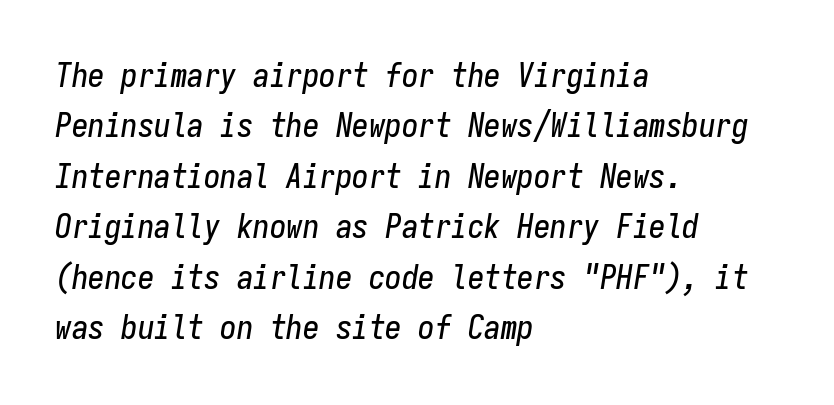
These lines are set flush left with a ragged right edge. The line-height multiplier appears to be the usual default. It's the slanting kind of type. Think of a typewriter: that constant character pitch is what you see here. The zone under the glyphs is completely vacant.
